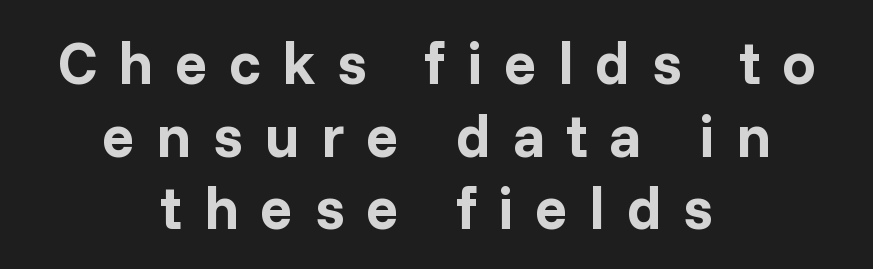
The image shows 60 px bold sans-serif type, upright; set centered, line spacing 1.21x, unusually wide letter spacing (+0.36 em), not underlined; low stroke contrast and a medium x-height.
